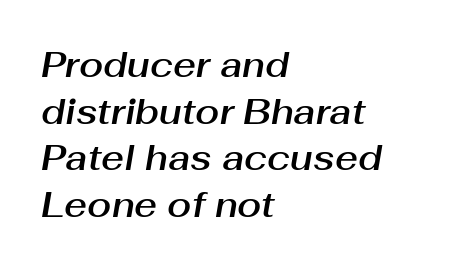
The image shows 35 px text type, italic (leaning right); set left-aligned, normal line spacing (1.33x), normal letter spacing, not underlined; medium stroke contrast and a medium x-height.
